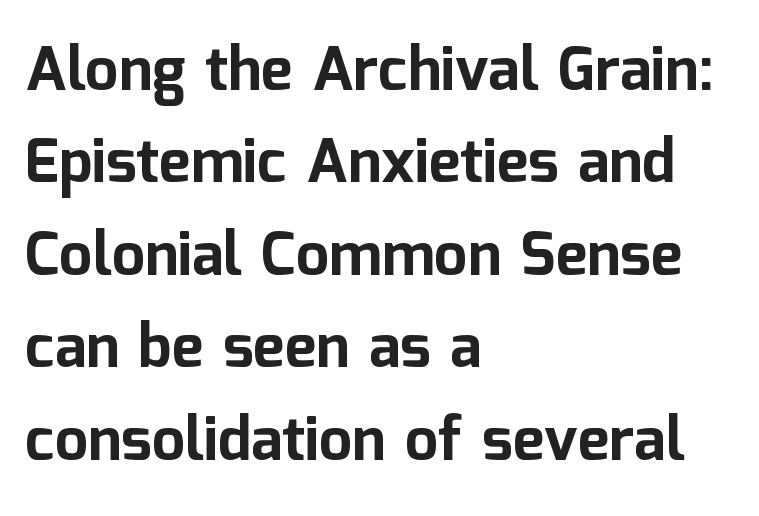
The image shows 60 px bold sans-serif type, upright; set left-aligned, normal line spacing (1.54x), normal letter spacing, not underlined; low stroke contrast and a medium x-height.
